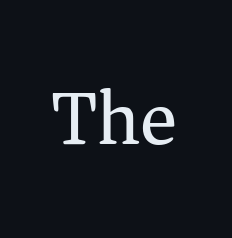
The image shows 78 px regular-weight serif type, upright; set normal letter spacing, not underlined; medium stroke contrast and a medium x-height.
